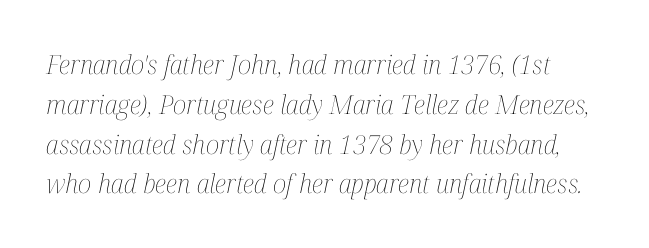
{"italic": "yes", "lean": "right", "slant_degrees": 12, "bold": "no", "underline": "no", "line_spacing": "normal", "line_spacing_ratio": 1.53, "letter_spacing": "normal", "letter_spacing_em": 0.0, "glyph_px": 26}
